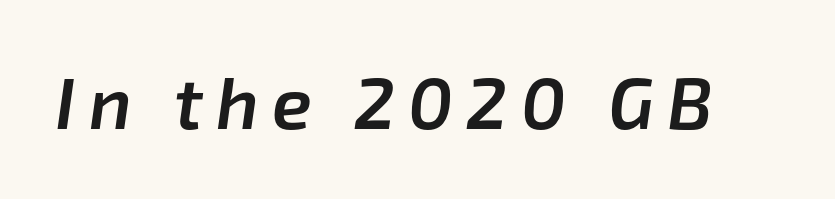
{"italic": "yes", "lean": "right", "slant_degrees": 8, "bold": "semi", "weight": "semibold", "width": "normal", "stroke_contrast": "low", "x_height": "medium", "monospaced": "no", "underline": "no", "glyph_px": 73}
